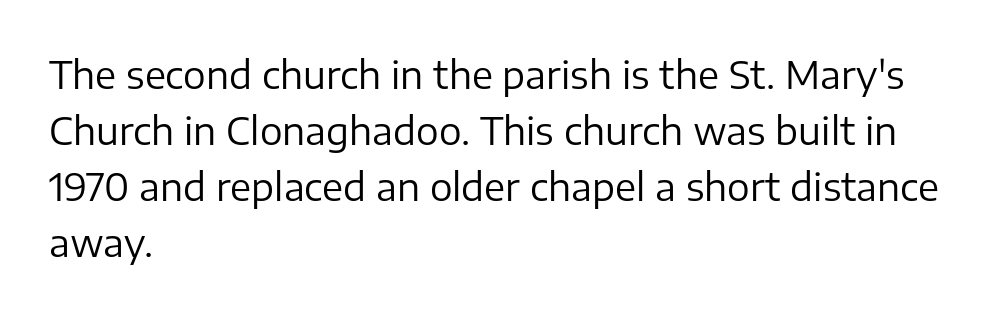
Do the characters align in a grid? No, the font is proportional. The string is rendered with underlining switched off. Serifs: no, the terminals of the letterforms are clean. Glyph-to-glyph distance matches everyday printed text. Interline gaps are of average width in this sample.
